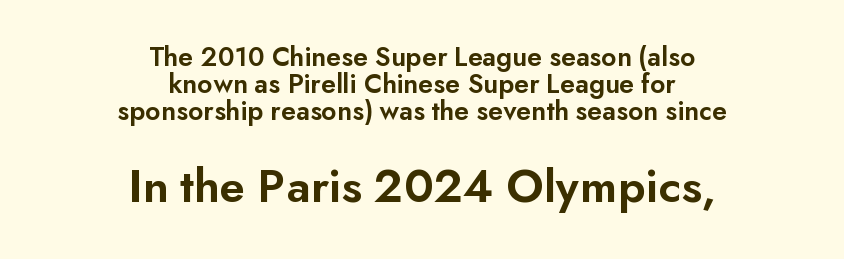
The image shows 49 px semibold sans-serif type, upright; set centered, tight line spacing (0.97x), normal letter spacing, not underlined; the second (bottom) block is 1.75x larger; low stroke contrast and a small x-height.
